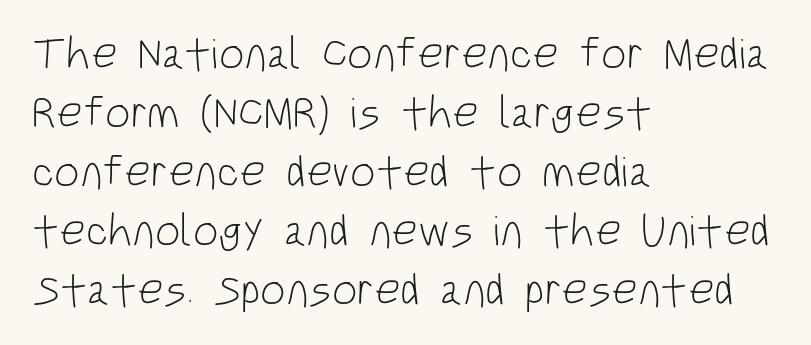
Q: Is the text bold? A: No.
Q: Is the text italic (slanted)? A: No, it is upright.
Q: Is the typeface a serif or a sans-serif typeface? A: Sans-serif.
Q: Is the text underlined? A: No.
Q: How is the paragraph aligned? A: Left-aligned.
Q: Is the spacing between letters normal or unusually wide? A: Normal.
Q: Is the spacing between lines tight, normal or loose? A: Normal.
Q: Width (condensed, normal, or wide)? A: Condensed.
Q: Stroke contrast? A: Low.
Q: x-height? A: Large.
Q: Monospaced? A: No.
